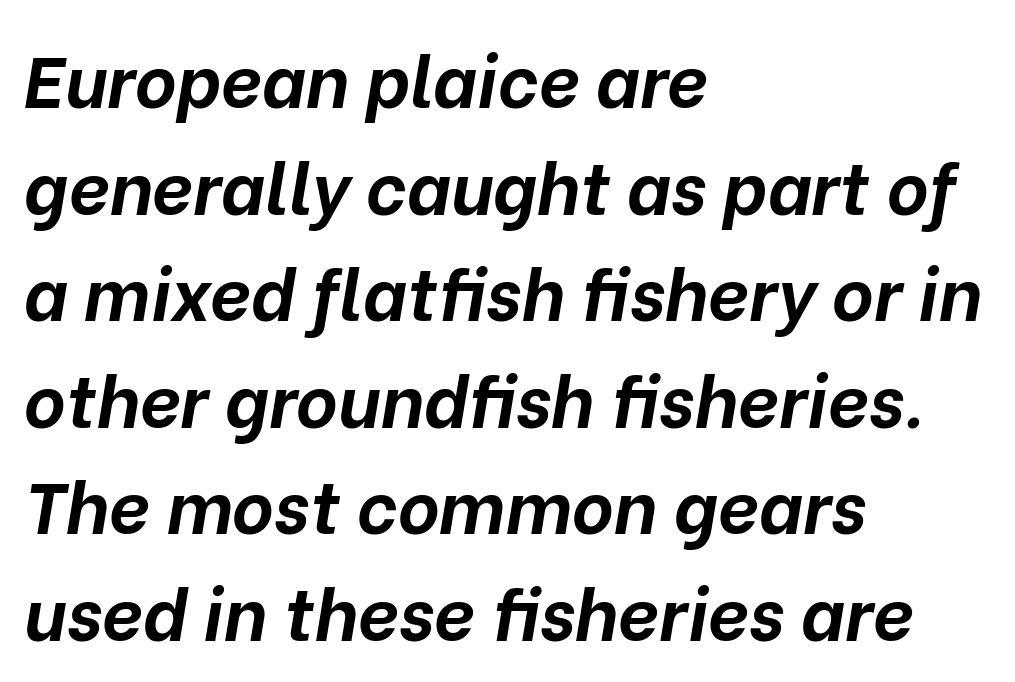
The passage shown is typed in a proportional face where columns would drift. Baseline-to-baseline distance is the conventional proportion of letter height. The glyphs have the mass of a bold cut. The face used here has a pronounced slope to its letters. Only glyphs here, with clear space below each row.
